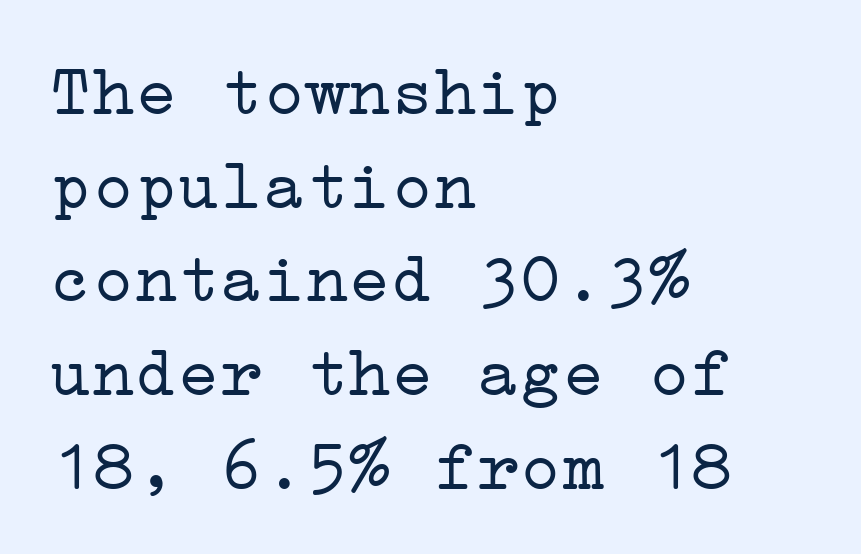
Tall strokes in this sample are plumb rather than angled. Look at the tracking — it's just the regular setting, nothing added. A classic flush-left, rag-right setting is used for this passage. Heaviness? Minimal to ordinary, like unemphasized prose.
